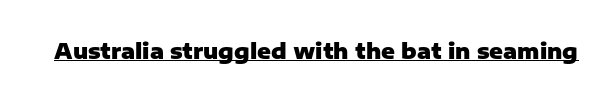
Q: Is the text bold? A: Yes.
Q: Is the text italic (slanted)? A: No, it is upright.
Q: Is the text underlined? A: Yes.
Q: Is the spacing between letters normal or unusually wide? A: Normal.
